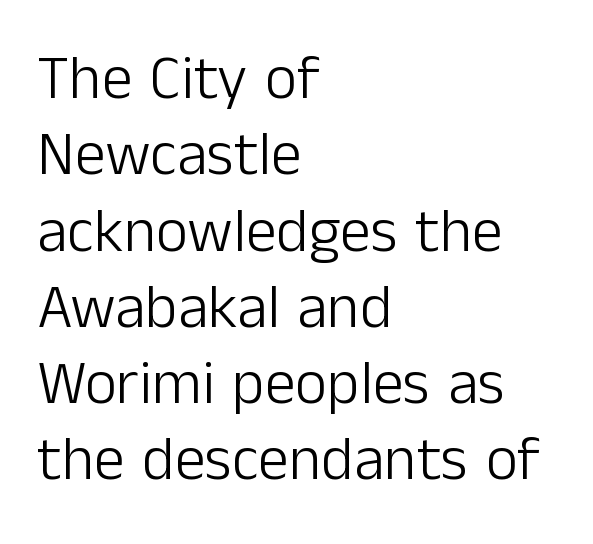
{"serif": "no", "italic": "no", "bold": "no", "weight": "light", "width": "normal", "stroke_contrast": "low", "x_height": "medium", "monospaced": "no", "underline": "no", "align": "left", "line_spacing_ratio": 1.23, "letter_spacing": "normal", "letter_spacing_em": 0.0, "glyph_px": 62}
